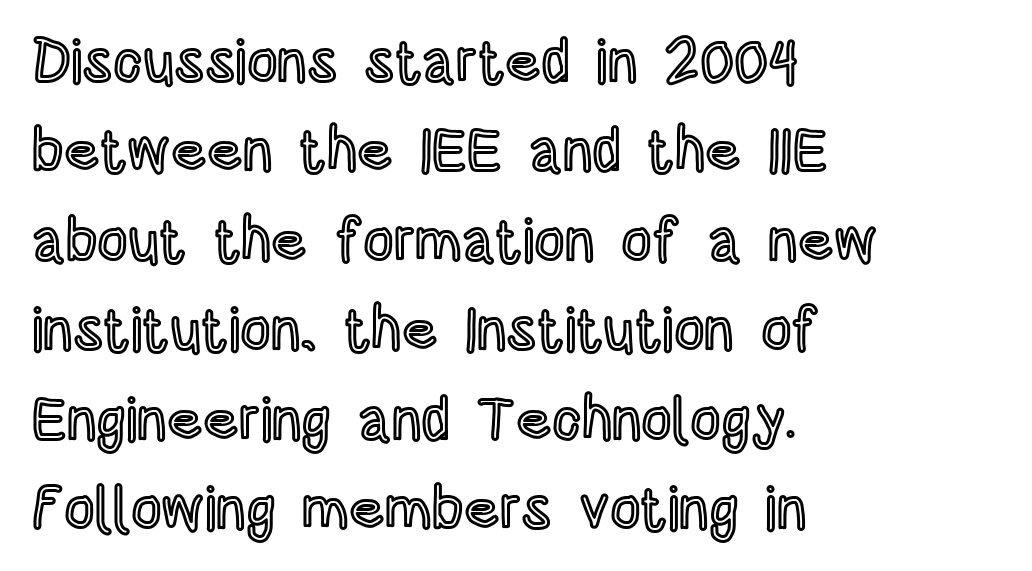
The area under the type is left untouched. Reading down the column, the eye jumps a familiar distance to each next line. This sample has the flowing, uneven cadence of proportional lettering. The rag falls on the right side of this text block. Observe the ordinary spacing: letters are neighbours, not strangers. Italic: no, the glyphs are upright roman.
